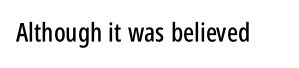
Q: Is the text italic (slanted)? A: No, it is upright.
Q: Is the text underlined? A: No.
Q: Is the spacing between letters normal or unusually wide? A: Normal.
